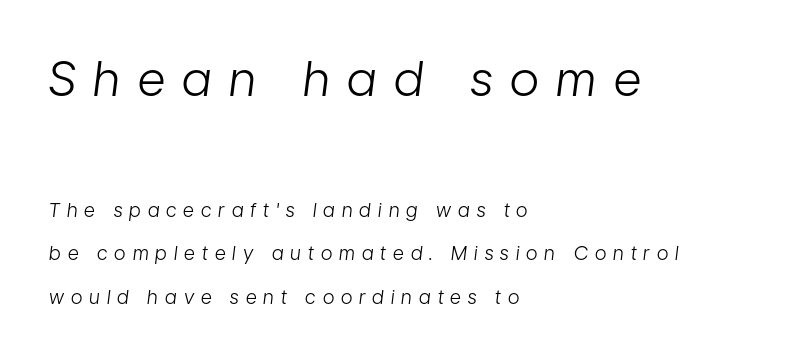
{"italic": "yes", "lean": "right", "slant_degrees": 7, "bold": "no", "weight": "light", "width": "condensed", "stroke_contrast": "low", "x_height": "medium", "monospaced": "no", "underline": "no", "align": "left", "line_spacing": "loose", "line_spacing_ratio": 2.3, "letter_spacing": "wide", "letter_spacing_em": 0.37, "larger_block": "first", "size_ratio": 2.53, "glyph_px": 48}
